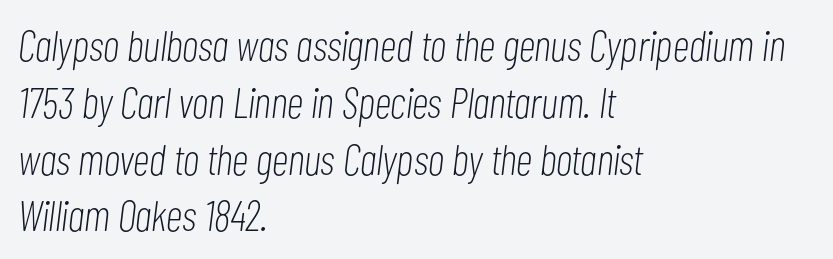
{"italic": "yes", "lean": "right", "slant_degrees": 7, "bold": "no", "weight": "light", "width": "condensed", "stroke_contrast": "low", "x_height": "medium", "monospaced": "no", "underline": "no", "align": "left", "line_spacing": "normal", "line_spacing_ratio": 1.32, "letter_spacing": "normal", "letter_spacing_em": 0.0, "glyph_px": 43}
